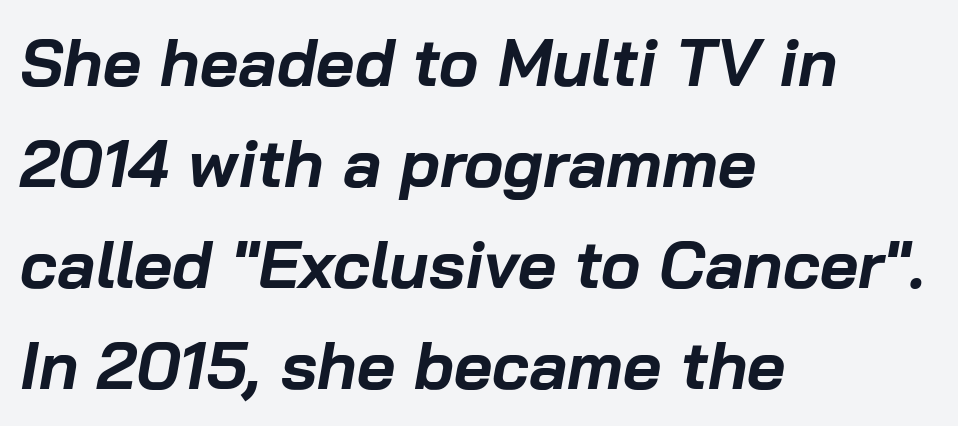
Q: Is the text bold? A: Yes.
Q: Is the text italic (slanted)? A: Yes, it leans right by about 10 degrees.
Q: Is the text underlined? A: No.
Q: How is the paragraph aligned? A: Left-aligned.
Q: Is the spacing between letters normal or unusually wide? A: Normal.
Q: Is the spacing between lines tight, normal or loose? A: Normal.
Q: Width (condensed, normal, or wide)? A: Normal.
Q: Stroke contrast? A: Low.
Q: x-height? A: Medium.
Q: Monospaced? A: No.
